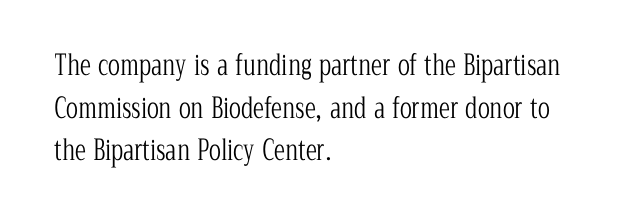
{"serif": "yes", "italic": "no", "bold": "no", "weight": "light", "width": "condensed", "stroke_contrast": "low", "x_height": "medium", "monospaced": "no", "underline": "no", "align": "left", "line_spacing": "normal", "line_spacing_ratio": 1.52, "letter_spacing": "normal", "letter_spacing_em": 0.0, "glyph_px": 28}
